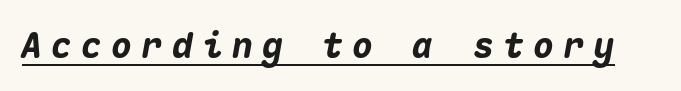
{"italic": "yes", "lean": "right", "slant_degrees": 10, "bold": "yes", "weight": "heavy", "width": "normal", "stroke_contrast": "medium", "x_height": "medium", "monospaced": "yes", "underline": "yes", "letter_spacing": "wide", "letter_spacing_em": 0.26, "glyph_px": 35}
